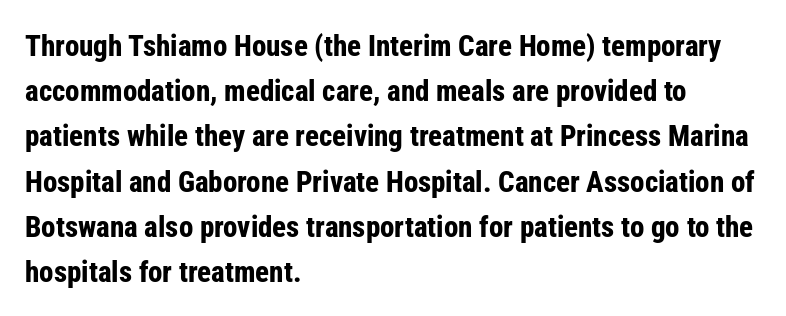
Q: Is the text bold? A: Yes.
Q: Is the text italic (slanted)? A: No, it is upright.
Q: Is the typeface a serif or a sans-serif typeface? A: Sans-serif.
Q: Is the text underlined? A: No.
Q: How is the paragraph aligned? A: Left-aligned.
Q: Is the spacing between letters normal or unusually wide? A: Normal.
Q: Is the spacing between lines tight, normal or loose? A: Normal.
Q: Width (condensed, normal, or wide)? A: Condensed.
Q: Stroke contrast? A: Low.
Q: x-height? A: Medium.
Q: Monospaced? A: No.
